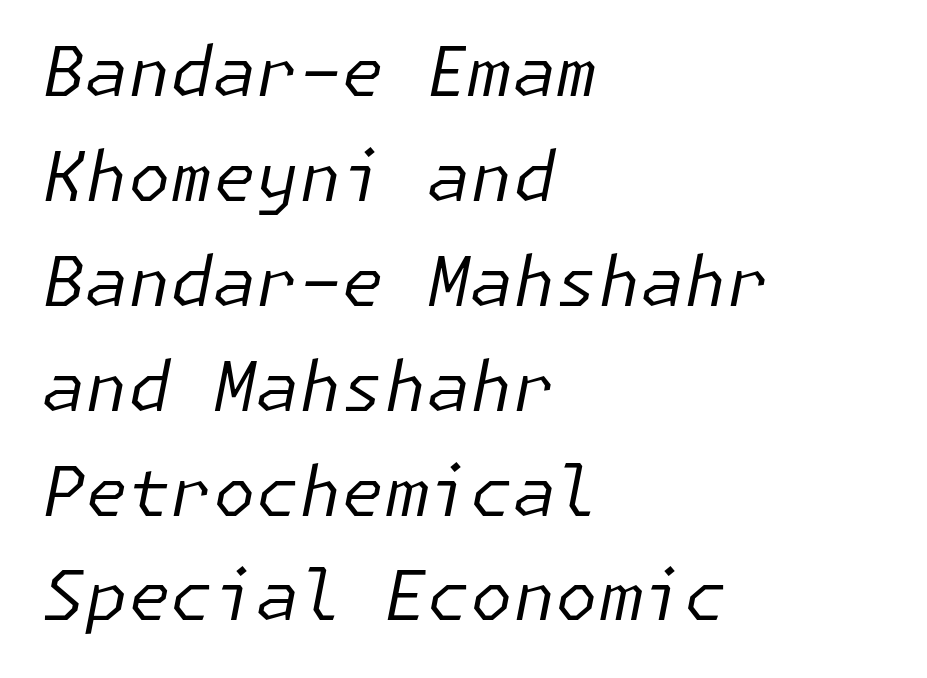
Q: Is the text bold? A: No.
Q: Is the text italic (slanted)? A: Yes, it leans right by about 11 degrees.
Q: Is the text underlined? A: No.
Q: How is the paragraph aligned? A: Left-aligned.
Q: Is the spacing between letters normal or unusually wide? A: Normal.
Q: Is the spacing between lines tight, normal or loose? A: Normal.
Q: Width (condensed, normal, or wide)? A: Normal.
Q: Stroke contrast? A: Low.
Q: x-height? A: Medium.
